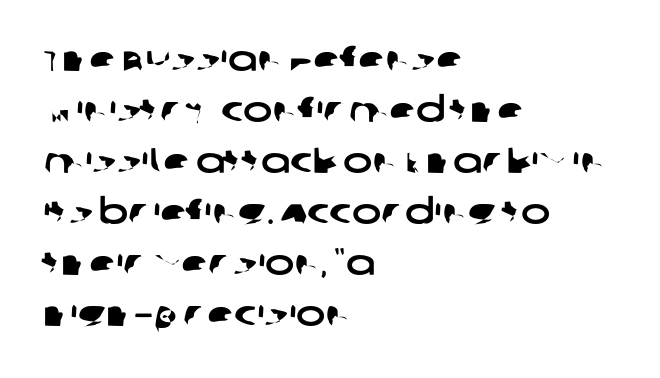
{"serif": "no", "width": "wide", "stroke_contrast": "low", "x_height": "large", "monospaced": "no", "underline": "no", "align": "left", "line_spacing": "normal", "line_spacing_ratio": 1.46, "letter_spacing": "normal", "letter_spacing_em": 0.0, "glyph_px": 35}
